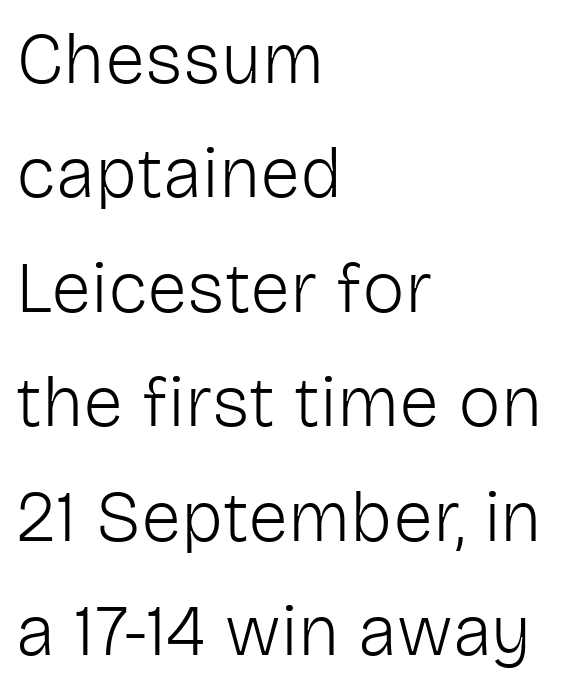
The image shows 72 px light sans-serif type, upright; set left-aligned, normal line spacing (1.59x), normal letter spacing, not underlined; low stroke contrast and a medium x-height.
